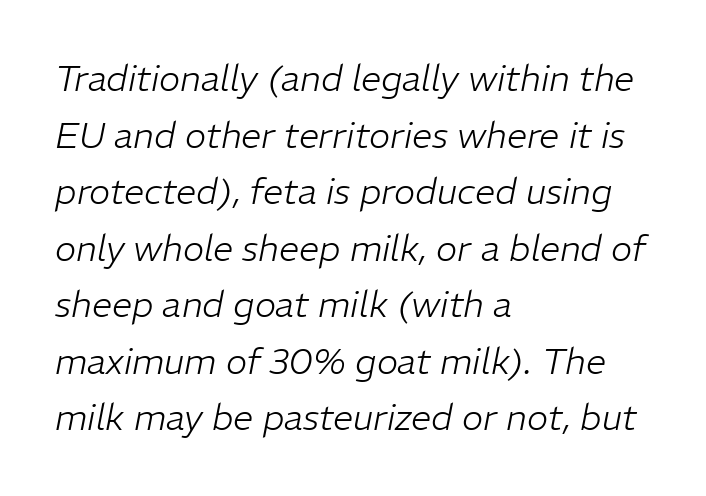
The image shows 36 px light type, italic (leaning right); set left-aligned, normal line spacing (1.57x), normal letter spacing, not underlined; low stroke contrast and a medium x-height.
